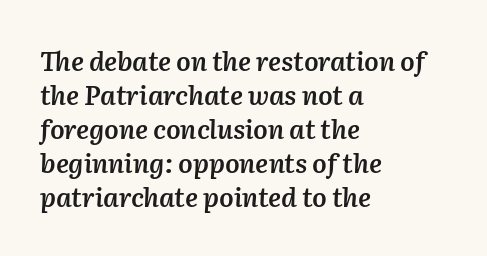
{"italic": "yes", "lean": "right", "slant_degrees": 2, "bold": "semi", "underline": "no", "align": "left", "line_spacing": "normal", "line_spacing_ratio": 1.31, "letter_spacing": "normal", "letter_spacing_em": 0.0, "glyph_px": 26}
